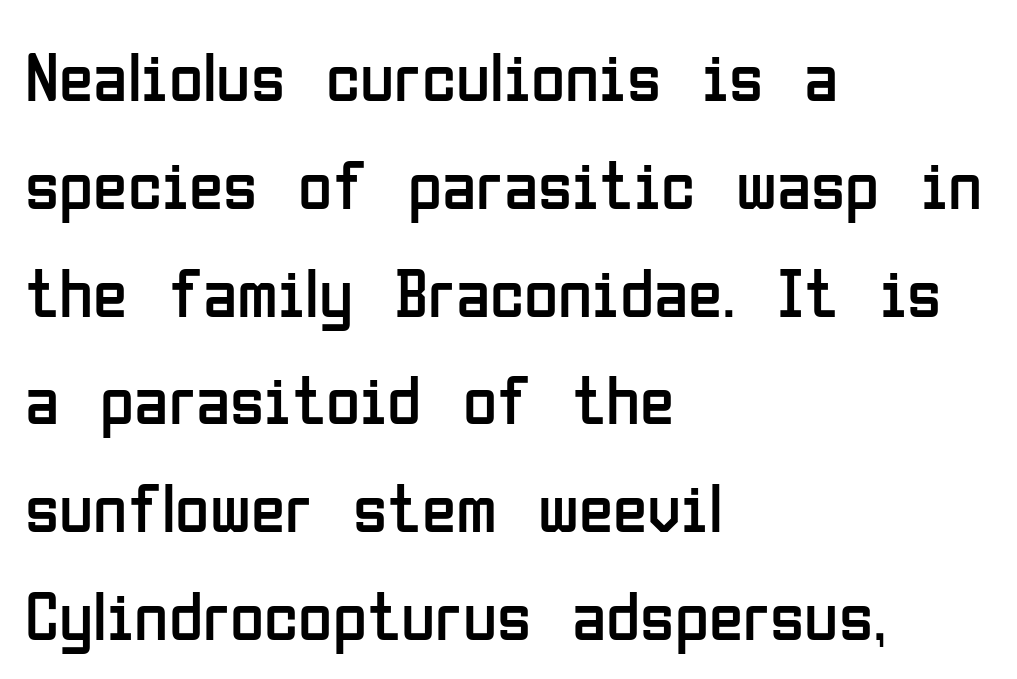
{"serif": "no", "italic": "no", "bold": "no", "weight": "regular", "width": "condensed", "stroke_contrast": "low", "x_height": "medium", "monospaced": "no", "underline": "no", "align": "left", "line_spacing": "normal", "line_spacing_ratio": 1.54, "letter_spacing": "normal", "letter_spacing_em": 0.0, "glyph_px": 70}
